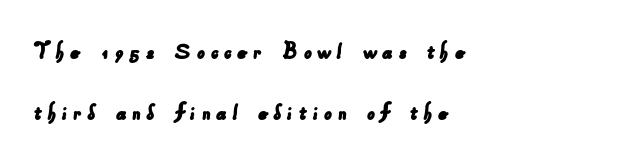
The image shows 25 px text type; set left-aligned, loose line spacing (2.46x), unusually wide letter spacing (+0.21 em), not underlined.
